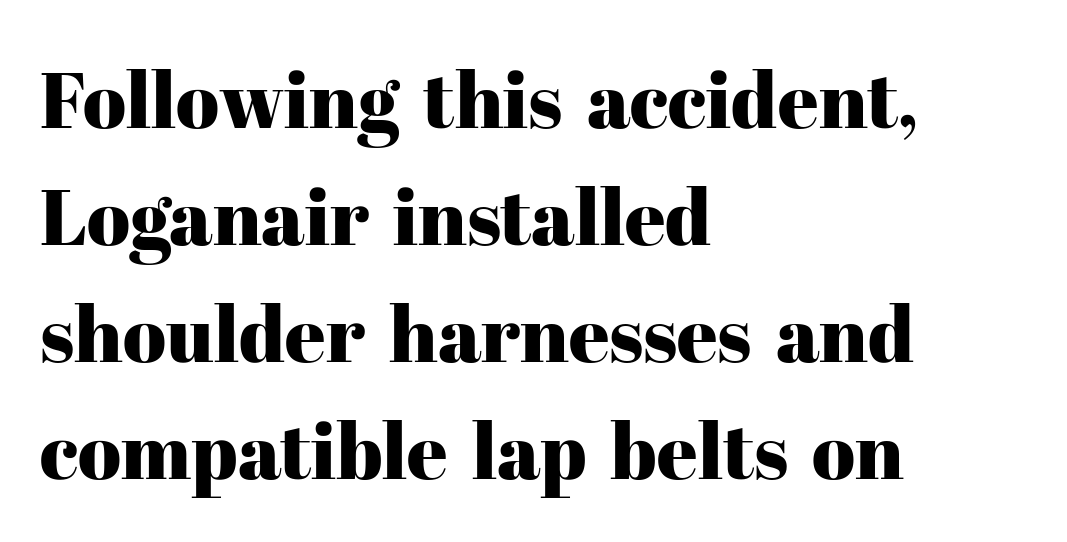
The image shows 79 px serif type, upright; set left-aligned, normal line spacing (1.48x), normal letter spacing, not underlined; high stroke contrast and a medium x-height.
